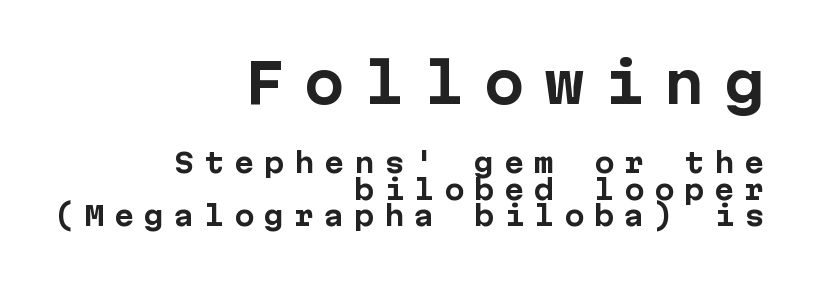
Caption: multi-line text, flush right, ragged left. Font category for this specimen: sans-serif. The lettering holds an erect, upright posture throughout. Heavy-handed strokes throughout: this text is bold.
